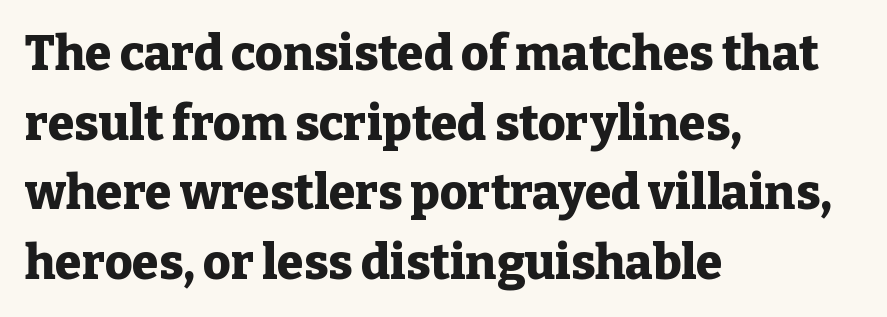
Q: Is the text bold? A: Yes.
Q: Is the text italic (slanted)? A: No, it is upright.
Q: Is the typeface a serif or a sans-serif typeface? A: Serif.
Q: Is the text underlined? A: No.
Q: How is the paragraph aligned? A: Left-aligned.
Q: Is the spacing between letters normal or unusually wide? A: Normal.
Q: Is the spacing between lines tight, normal or loose? A: Normal.
Q: Width (condensed, normal, or wide)? A: Normal.
Q: Stroke contrast? A: Low.
Q: x-height? A: Medium.
Q: Monospaced? A: No.
